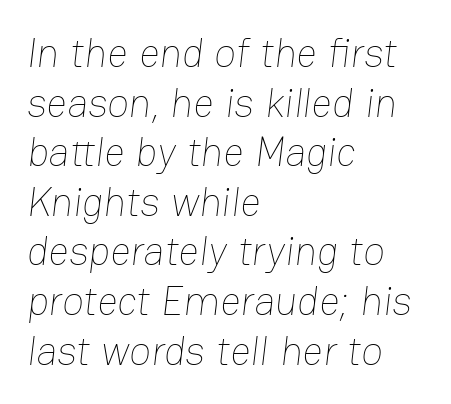
{"bold": "no", "weight": "thin", "width": "normal", "stroke_contrast": "low", "x_height": "medium", "monospaced": "no", "underline": "no", "align": "left", "line_spacing_ratio": 1.24, "letter_spacing": "normal", "letter_spacing_em": 0.0, "glyph_px": 40}
